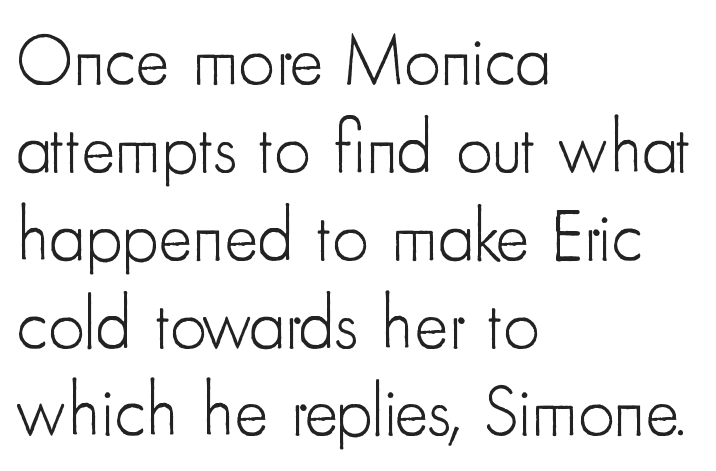
Q: Is the text bold? A: No.
Q: Is the text italic (slanted)? A: No, it is upright.
Q: Is the typeface a serif or a sans-serif typeface? A: Sans-serif.
Q: Is the text underlined? A: No.
Q: How is the paragraph aligned? A: Left-aligned.
Q: Is the spacing between letters normal or unusually wide? A: Normal.
Q: Width (condensed, normal, or wide)? A: Condensed.
Q: Stroke contrast? A: Low.
Q: x-height? A: Small.
Q: Monospaced? A: No.
